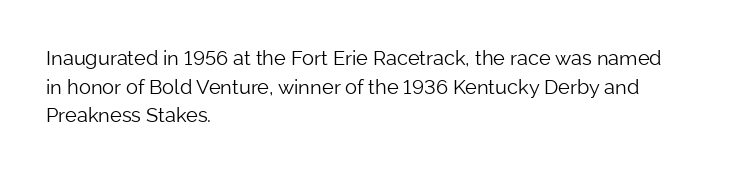
{"italic": "no", "bold": "no", "underline": "no", "align": "left", "line_spacing": "normal", "line_spacing_ratio": 1.43, "letter_spacing": "normal", "letter_spacing_em": 0.0, "glyph_px": 20}
